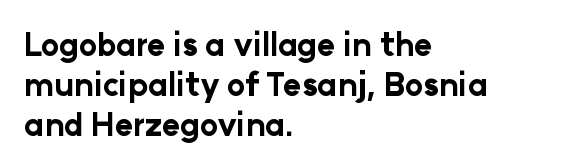
Q: Is the text bold? A: Yes.
Q: Is the text italic (slanted)? A: No, it is upright.
Q: Is the typeface a serif or a sans-serif typeface? A: Sans-serif.
Q: Is the text underlined? A: No.
Q: How is the paragraph aligned? A: Left-aligned.
Q: Is the spacing between letters normal or unusually wide? A: Normal.
Q: Is the spacing between lines tight, normal or loose? A: Normal.
Q: Width (condensed, normal, or wide)? A: Normal.
Q: Stroke contrast? A: Low.
Q: x-height? A: Medium.
Q: Monospaced? A: No.
